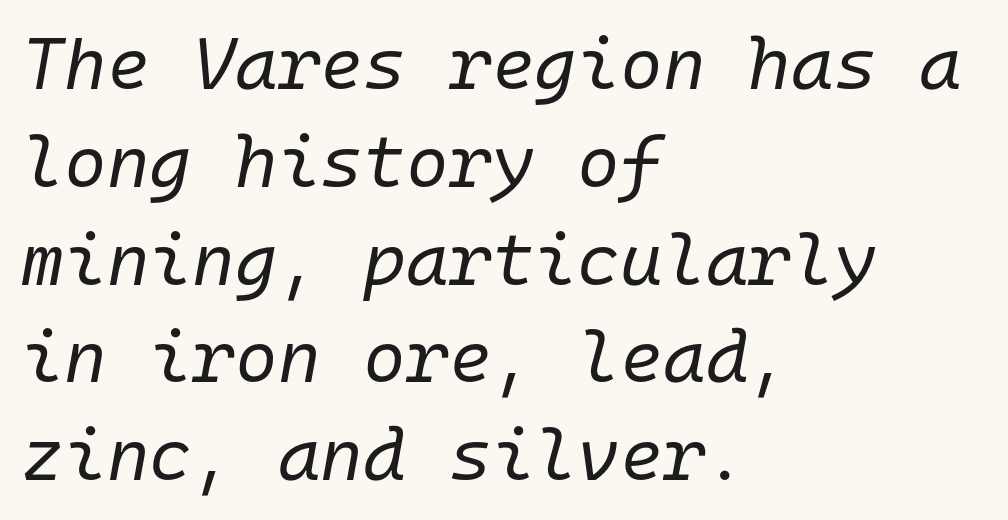
{"italic": "yes", "lean": "right", "slant_degrees": 10, "bold": "no", "weight": "regular", "width": "normal", "stroke_contrast": "low", "x_height": "medium", "monospaced": "yes", "underline": "no", "align": "left", "line_spacing": "normal", "line_spacing_ratio": 1.34, "letter_spacing": "normal", "letter_spacing_em": 0.0, "glyph_px": 73}
